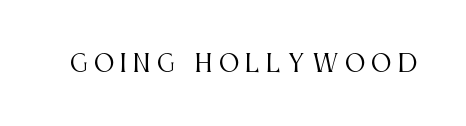
Q: Is the text bold? A: No.
Q: Is the text italic (slanted)? A: No, it is upright.
Q: Is the text underlined? A: No.
Q: Is the spacing between letters normal or unusually wide? A: Unusually wide.
